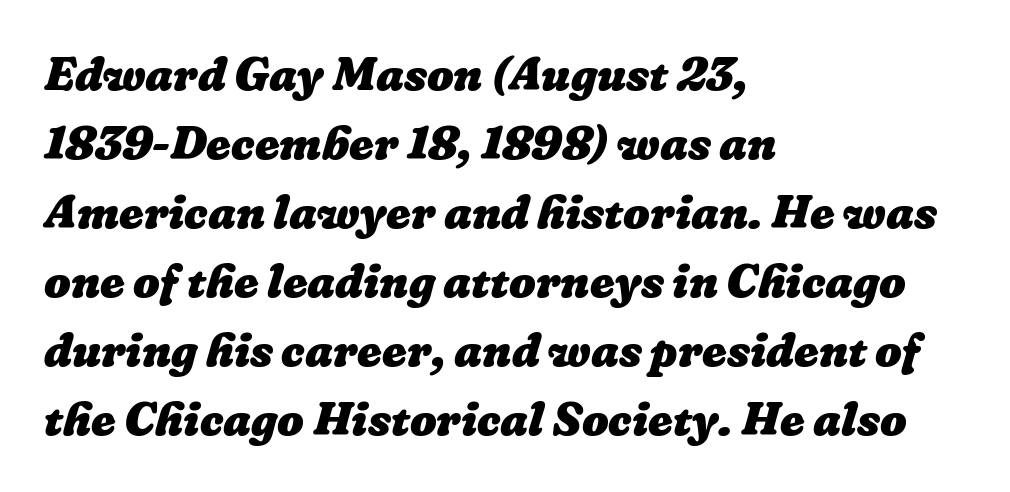
Check under the words: just untouched page. Regular leading. Caption: multi-line text, flush left, ragged right. Each glyph is drawn with heavy, bold strokes.
